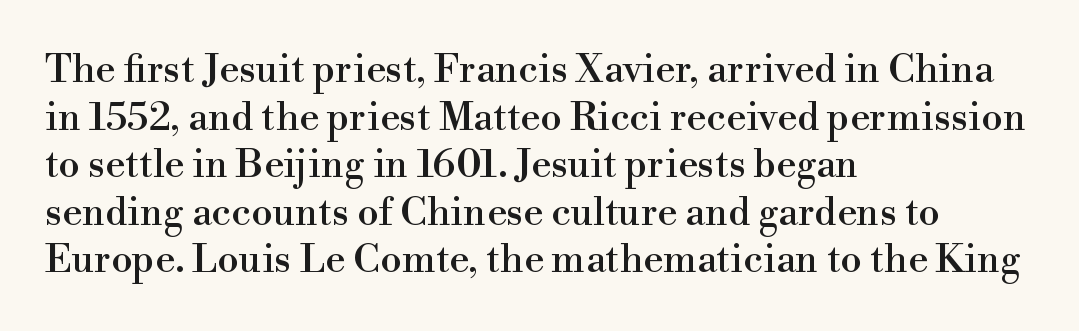
Q: Is the text italic (slanted)? A: No, it is upright.
Q: Is the typeface a serif or a sans-serif typeface? A: Serif.
Q: Is the text underlined? A: No.
Q: How is the paragraph aligned? A: Left-aligned.
Q: Is the spacing between letters normal or unusually wide? A: Normal.
Q: Width (condensed, normal, or wide)? A: Normal.
Q: x-height? A: Small.
Q: Monospaced? A: No.
